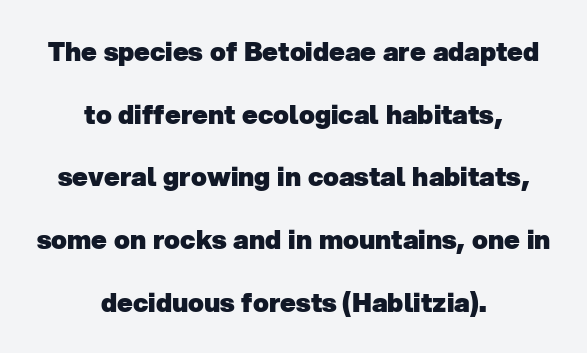
{"bold": "yes", "underline": "no", "align": "center", "line_spacing": "loose", "line_spacing_ratio": 2.41, "letter_spacing": "normal", "letter_spacing_em": 0.0, "glyph_px": 26}
